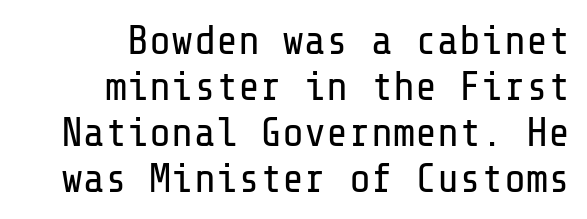
{"serif": "no", "italic": "no", "bold": "no", "weight": "regular", "width": "normal", "stroke_contrast": "low", "x_height": "medium", "underline": "no", "align": "right", "line_spacing": "tight", "line_spacing_ratio": 1.12, "letter_spacing": "normal", "letter_spacing_em": 0.0, "glyph_px": 41}
